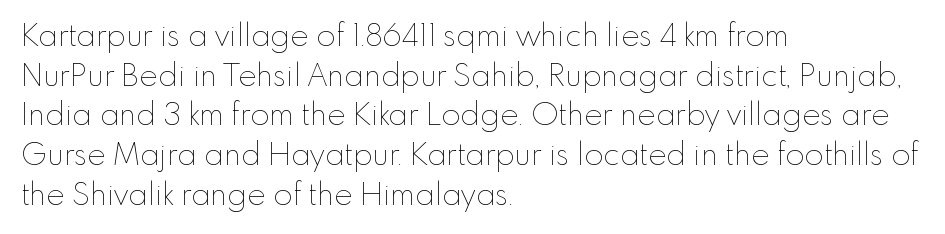
{"italic": "no", "bold": "no", "weight": "thin", "width": "normal", "stroke_contrast": "low", "x_height": "small", "monospaced": "no", "underline": "no", "align": "left", "line_spacing": "normal", "line_spacing_ratio": 1.28, "letter_spacing": "normal", "letter_spacing_em": 0.0, "glyph_px": 31}
